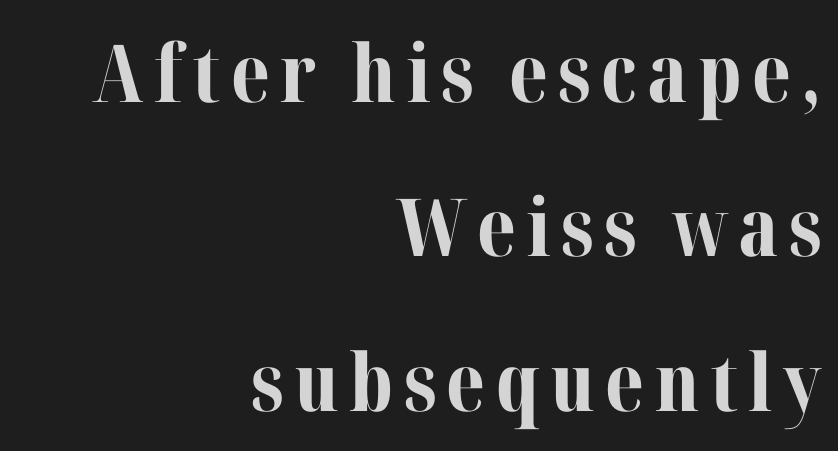
{"serif": "yes", "italic": "no", "bold": "yes", "weight": "bold", "width": "normal", "stroke_contrast": "medium", "x_height": "medium", "monospaced": "no", "underline": "no", "align": "right", "line_spacing": "loose", "line_spacing_ratio": 1.93, "glyph_px": 80}
